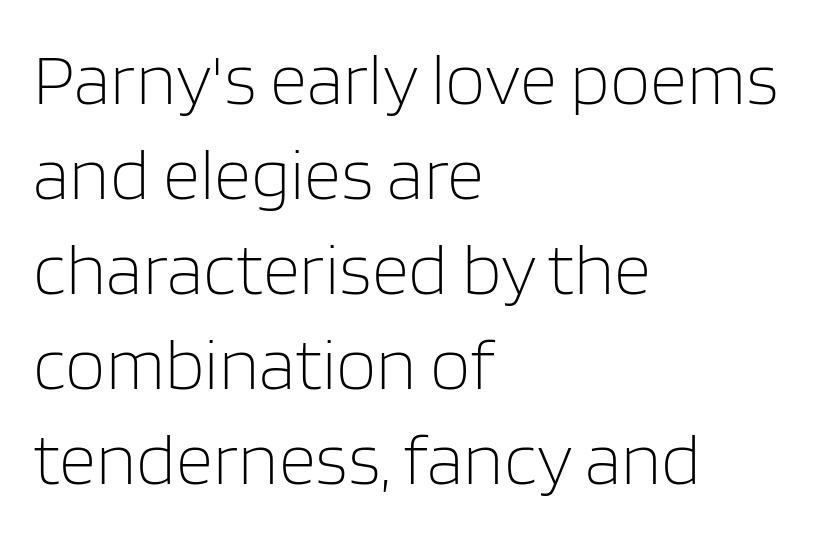
{"serif": "no", "italic": "no", "bold": "no", "weight": "light", "width": "normal", "stroke_contrast": "low", "x_height": "large", "monospaced": "no", "underline": "no", "align": "left", "line_spacing": "normal", "line_spacing_ratio": 1.3, "letter_spacing": "normal", "letter_spacing_em": 0.0, "glyph_px": 73}
